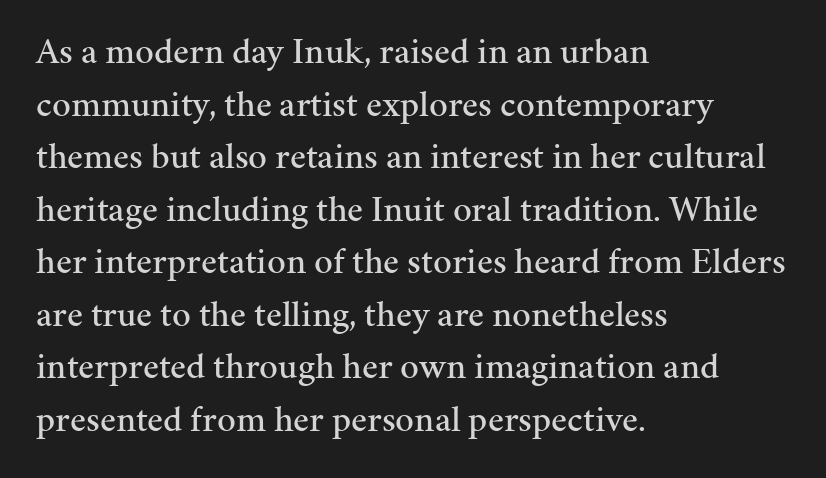
These lines keep a tight, regular rhythm from letter to letter. The lines in this sample share a left origin and differ only in where they stop. One glance says typical: line gaps are just what's usual. Looks like regular typesetting: each glyph gets only the width it needs. Has an underline been added? It has not.
